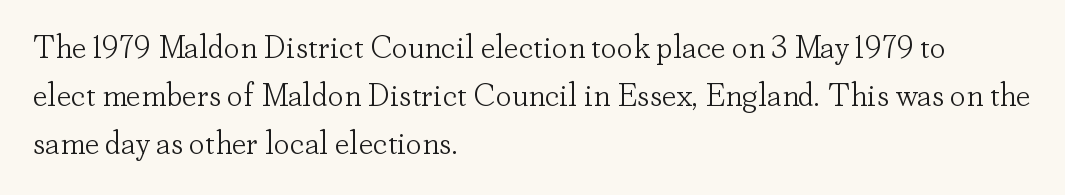
The image shows 32 px light serif type, upright; set left-aligned, normal line spacing (1.5x), normal letter spacing, not underlined; low stroke contrast and a small x-height.
